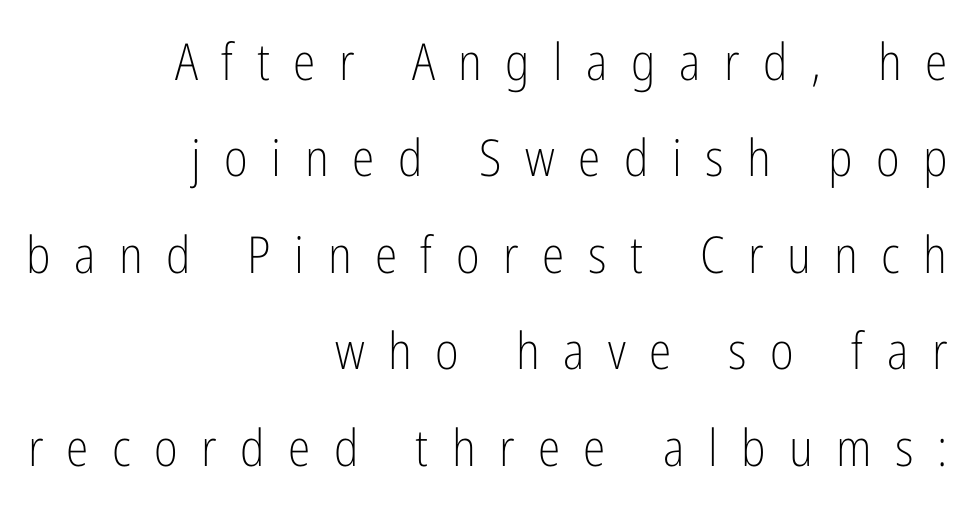
{"serif": "no", "italic": "no", "bold": "no", "weight": "light", "width": "condensed", "stroke_contrast": "low", "x_height": "medium", "monospaced": "no", "underline": "no", "align": "right", "line_spacing_ratio": 1.89, "letter_spacing": "wide", "letter_spacing_em": 0.46, "glyph_px": 51}
